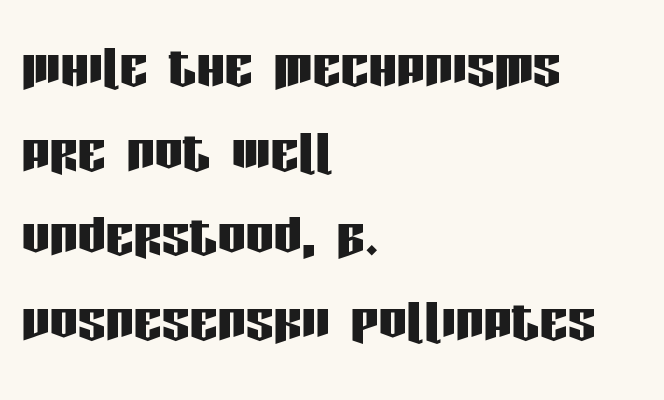
{"serif": "no", "italic": "no", "width": "condensed", "stroke_contrast": "low", "x_height": "large", "monospaced": "no", "underline": "no", "align": "left", "line_spacing_ratio": 1.21, "letter_spacing": "normal", "letter_spacing_em": 0.0, "glyph_px": 70}
